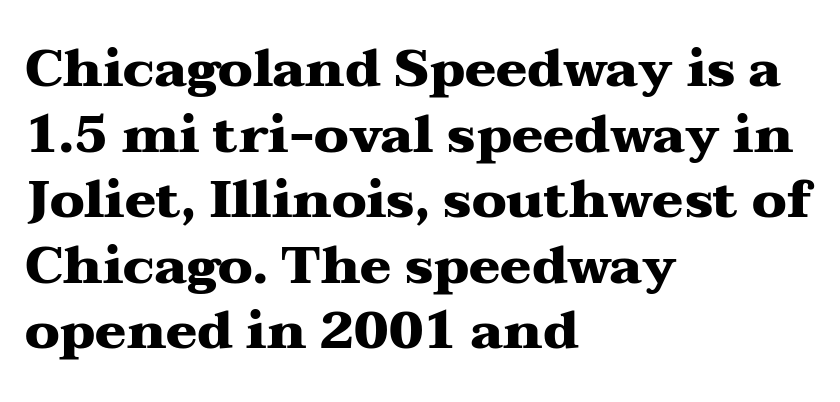
The image shows 52 px heavy, wide serif type, upright; set left-aligned, normal line spacing (1.26x), normal letter spacing, not underlined; medium stroke contrast and a medium x-height.
